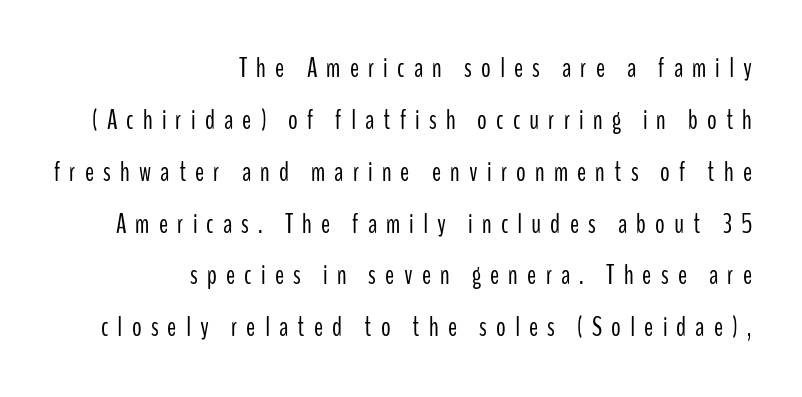
Q: Is the text bold? A: No.
Q: Is the text italic (slanted)? A: No, it is upright.
Q: Is the text underlined? A: No.
Q: How is the paragraph aligned? A: Right-aligned.
Q: Is the spacing between letters normal or unusually wide? A: Unusually wide.
Q: Is the spacing between lines tight, normal or loose? A: Loose.
